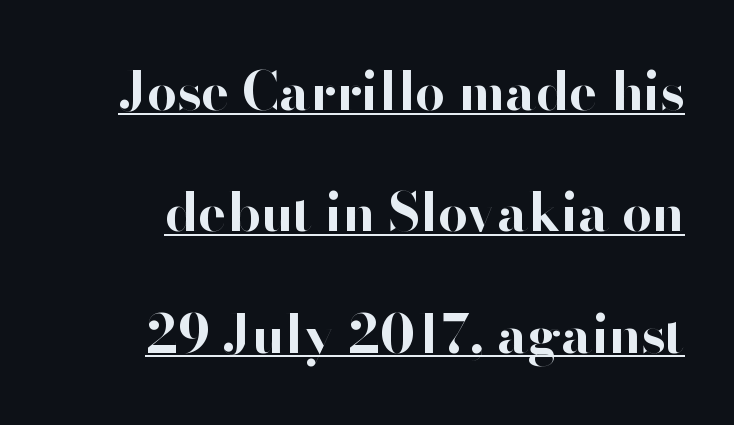
Each new line begins a long way beneath the previous one. Summary of weight: heavy, a full bold. Ascenders rise straight up at ninety degrees. The face used here is proportionally spaced, like ordinary book or web type. Does extra space separate the letters? No, they use regular spacing. Teacher's note: observe the even right margin — that is flush-right alignment.
